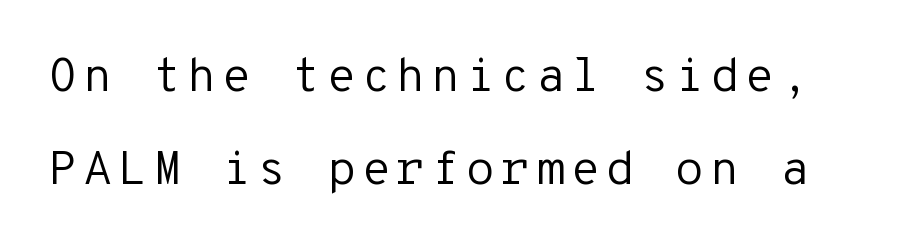
The image shows 48 px regular-weight sans-serif type, upright, monospaced; set loose line spacing (1.93x), not underlined; low stroke contrast and a medium x-height.
